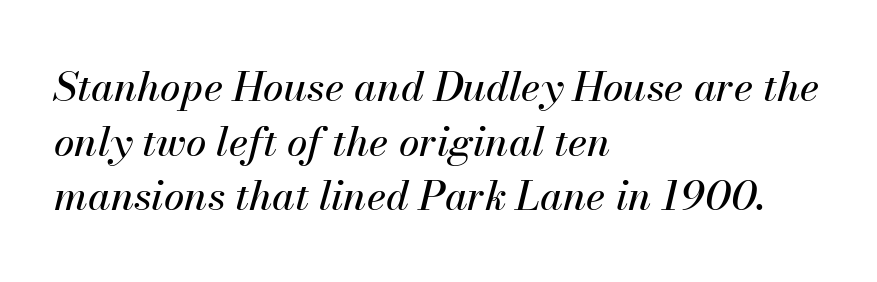
{"italic": "yes", "lean": "right", "slant_degrees": 13, "width": "normal", "stroke_contrast": "medium", "x_height": "small", "monospaced": "no", "underline": "no", "align": "left", "line_spacing": "normal", "line_spacing_ratio": 1.33, "letter_spacing": "normal", "letter_spacing_em": 0.0, "glyph_px": 41}
